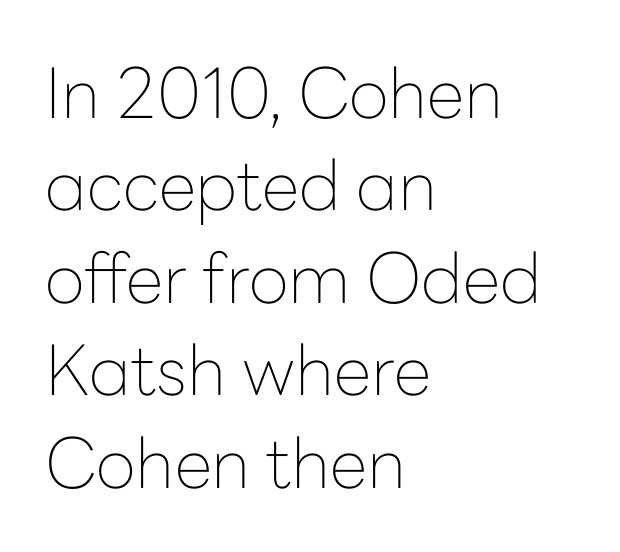
Q: Is the text bold? A: No.
Q: Is the text italic (slanted)? A: No, it is upright.
Q: Is the typeface a serif or a sans-serif typeface? A: Sans-serif.
Q: Is the text underlined? A: No.
Q: How is the paragraph aligned? A: Left-aligned.
Q: Is the spacing between letters normal or unusually wide? A: Normal.
Q: Is the spacing between lines tight, normal or loose? A: Normal.
Q: Width (condensed, normal, or wide)? A: Normal.
Q: Stroke contrast? A: Low.
Q: x-height? A: Medium.
Q: Monospaced? A: No.
